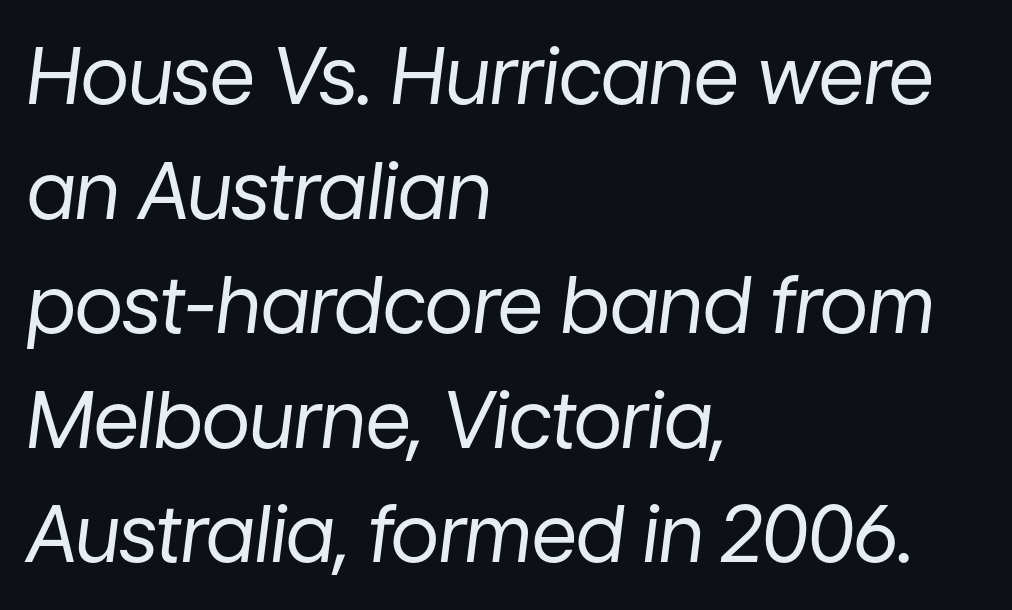
Characters follow at the spacing the type designer built in. Every character sits at an angle, as italics do. Weight: in the light-to-regular range. A bare baseline throughout the passage. Whoever set this chose a conventional vertical rhythm. Layout note: lines flush left.
